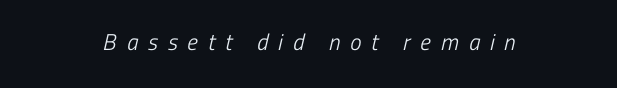
Each stroke keeps to a modest, everyday thickness or less. Compared with a flush-left layout, this one balances lines on the center instead. Loose tracking; the words dissolve into strings of separated letters. No word sits above an underline.
